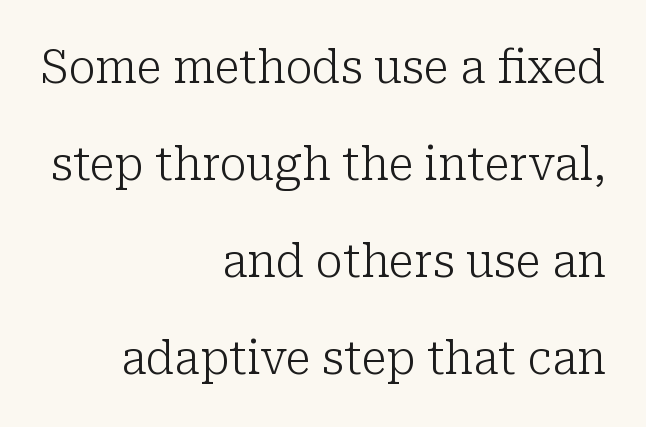
{"serif": "yes", "italic": "no", "bold": "no", "weight": "light", "width": "normal", "stroke_contrast": "low", "x_height": "medium", "monospaced": "no", "underline": "no", "align": "right", "line_spacing": "loose", "line_spacing_ratio": 2.11, "letter_spacing": "normal", "letter_spacing_em": 0.0, "glyph_px": 46}
